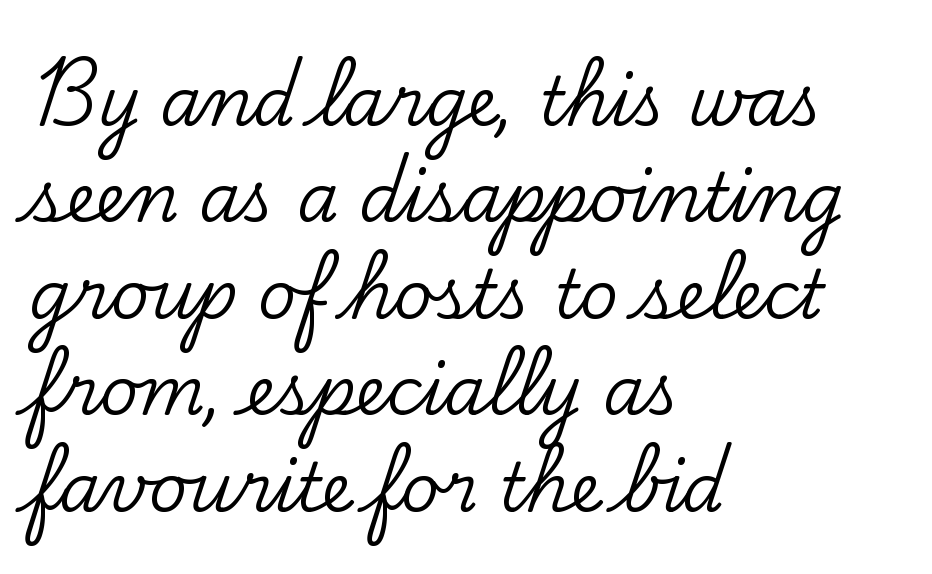
The image shows 67 px serif type; set left-aligned, normal line spacing (1.44x), normal letter spacing, not underlined; low stroke contrast and a small x-height.
